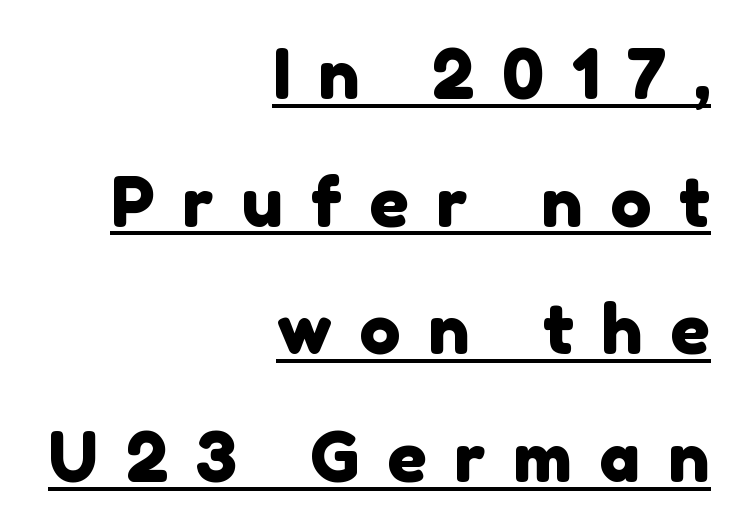
The image shows 69 px sans-serif type; set right-aligned, line spacing 1.85x, unusually wide letter spacing (+0.4 em), underlined; a medium x-height.
